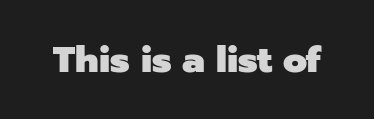
Q: Is the text bold? A: Yes.
Q: Is the text italic (slanted)? A: No, it is upright.
Q: Is the typeface a serif or a sans-serif typeface? A: Sans-serif.
Q: Is the text underlined? A: No.
Q: Is the spacing between letters normal or unusually wide? A: Normal.
Q: Width (condensed, normal, or wide)? A: Normal.
Q: Stroke contrast? A: Low.
Q: x-height? A: Medium.
Q: Monospaced? A: No.
